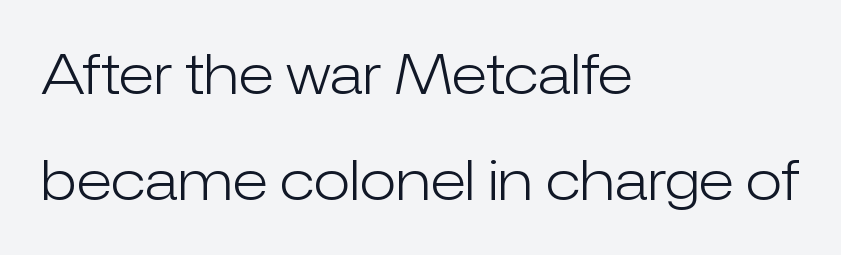
{"serif": "no", "italic": "no", "bold": "no", "weight": "light", "width": "normal", "stroke_contrast": "low", "x_height": "medium", "monospaced": "no", "underline": "no", "align": "left", "line_spacing": "loose", "line_spacing_ratio": 1.97, "letter_spacing": "normal", "letter_spacing_em": 0.0, "glyph_px": 54}
